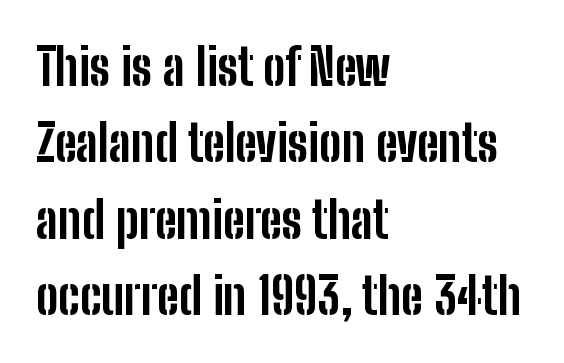
Q: Is the text bold? A: Yes.
Q: Is the text italic (slanted)? A: No, it is upright.
Q: Is the typeface a serif or a sans-serif typeface? A: Sans-serif.
Q: Is the text underlined? A: No.
Q: How is the paragraph aligned? A: Left-aligned.
Q: Is the spacing between letters normal or unusually wide? A: Normal.
Q: Is the spacing between lines tight, normal or loose? A: Normal.
Q: Width (condensed, normal, or wide)? A: Condensed.
Q: Stroke contrast? A: Low.
Q: x-height? A: Medium.
Q: Monospaced? A: No.
